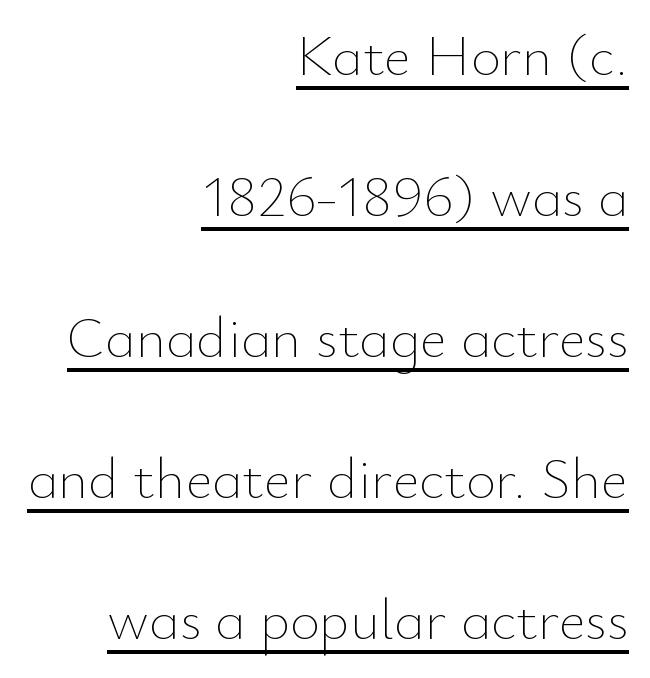
The line texture is even and compact thanks to regular tracking. The space between consecutive lines is lavish. The passage is arranged like a letterhead date or caption credit — flush right. Style check: upright. These glyphs show unthickened strokes, regular width or finer. Each letter keeps its own natural width here, so spacing adapts to shape.
